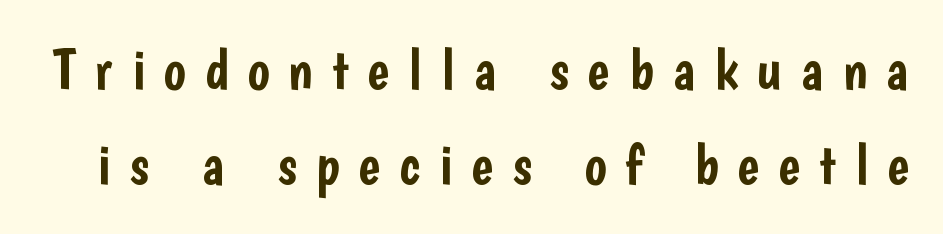
Q: Is the text italic (slanted)? A: No, it is upright.
Q: Is the typeface a serif or a sans-serif typeface? A: Sans-serif.
Q: Is the text underlined? A: No.
Q: Is the spacing between letters normal or unusually wide? A: Unusually wide.
Q: Is the spacing between lines tight, normal or loose? A: Normal.
Q: Width (condensed, normal, or wide)? A: Condensed.
Q: Stroke contrast? A: Low.
Q: x-height? A: Medium.
Q: Monospaced? A: No.
